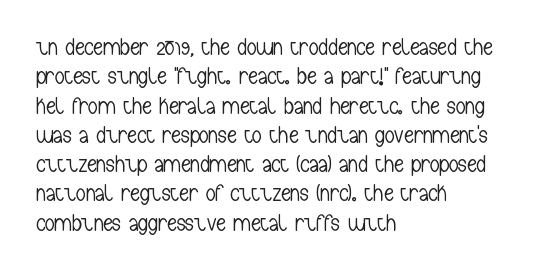
Q: Is the text bold? A: No.
Q: Is the text italic (slanted)? A: No, it is upright.
Q: Is the text underlined? A: No.
Q: How is the paragraph aligned? A: Left-aligned.
Q: Is the spacing between letters normal or unusually wide? A: Normal.
